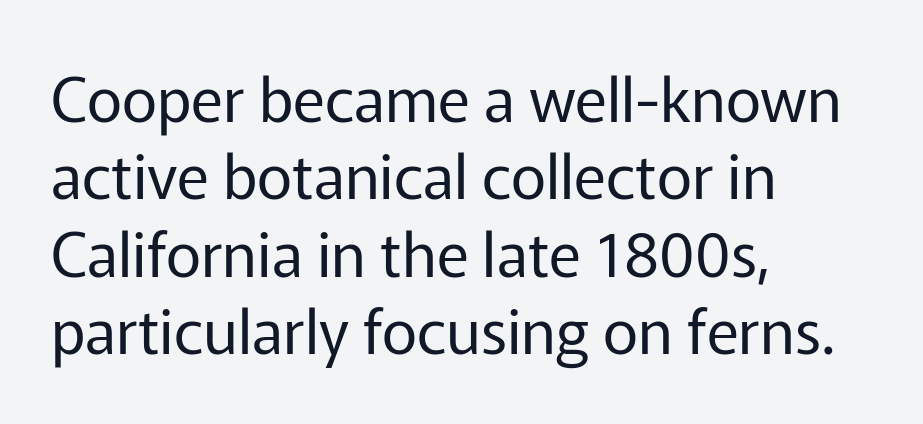
{"serif": "no", "italic": "no", "bold": "no", "weight": "regular", "width": "normal", "stroke_contrast": "low", "x_height": "medium", "monospaced": "no", "underline": "no", "align": "left", "line_spacing": "normal", "line_spacing_ratio": 1.27, "letter_spacing": "normal", "letter_spacing_em": 0.0, "glyph_px": 61}
